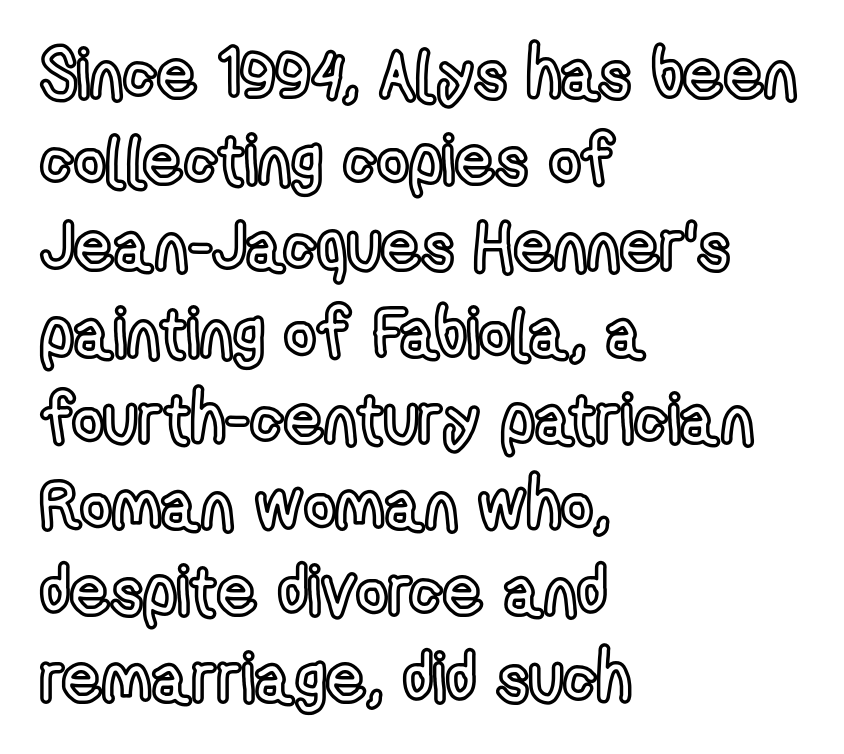
The image shows 69 px condensed type, upright; set left-aligned, normal line spacing (1.25x), normal letter spacing, not underlined; a medium x-height.
